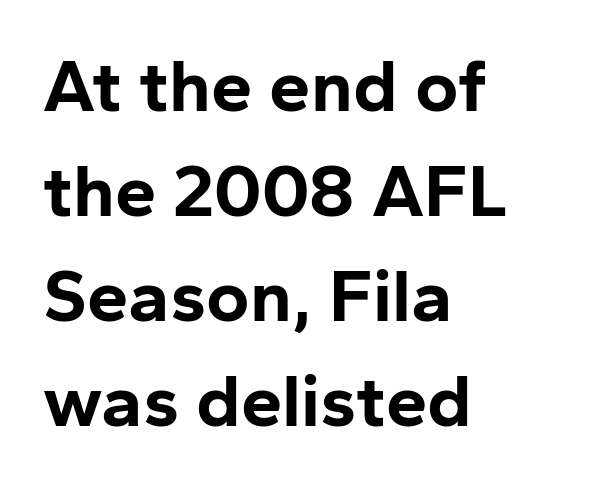
When letters stand straight like this, we call the style roman or upright. On the weight axis this lands at bold, roughly 700. The rendering keeps characters at their native spacing. Here the designer chose a conventional face with non-uniform glyph widths.
